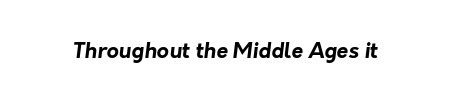
Q: Is the text bold? A: Yes.
Q: Is the text underlined? A: No.
Q: Is the spacing between letters normal or unusually wide? A: Normal.
